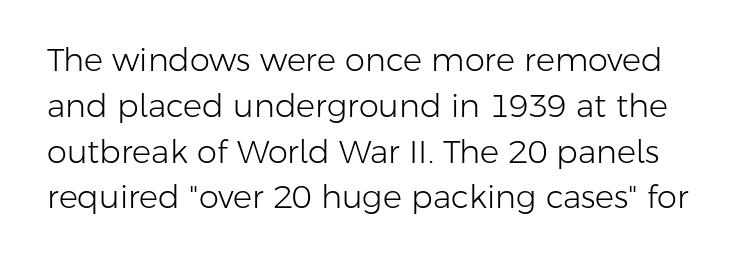
The image shows 32 px light sans-serif type, upright; set normal line spacing (1.43x), normal letter spacing, not underlined; low stroke contrast and a medium x-height.
